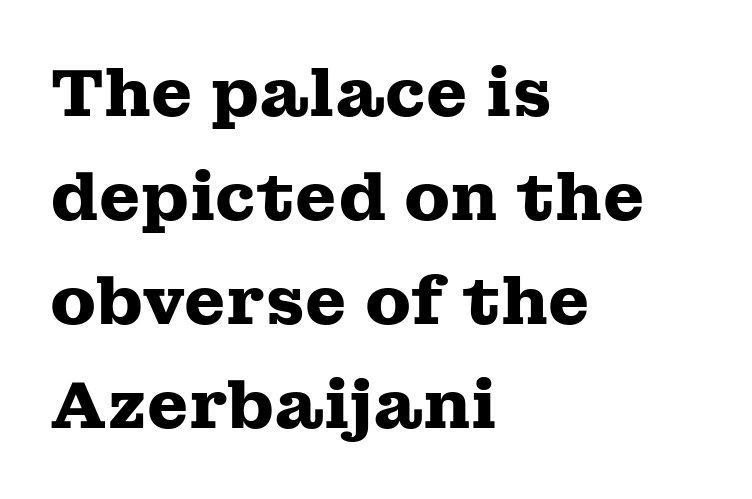
Q: Is the text bold? A: Yes.
Q: Is the text italic (slanted)? A: No, it is upright.
Q: Is the typeface a serif or a sans-serif typeface? A: Serif.
Q: Is the text underlined? A: No.
Q: How is the paragraph aligned? A: Left-aligned.
Q: Is the spacing between letters normal or unusually wide? A: Normal.
Q: Is the spacing between lines tight, normal or loose? A: Normal.
Q: Width (condensed, normal, or wide)? A: Wide.
Q: Stroke contrast? A: Medium.
Q: x-height? A: Medium.
Q: Monospaced? A: No.
